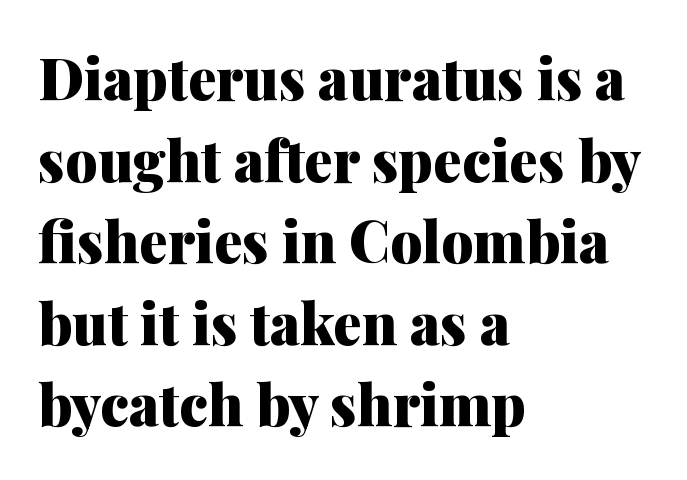
Q: Is the text bold? A: Yes.
Q: Is the text italic (slanted)? A: No, it is upright.
Q: Is the typeface a serif or a sans-serif typeface? A: Serif.
Q: Is the text underlined? A: No.
Q: How is the paragraph aligned? A: Left-aligned.
Q: Is the spacing between letters normal or unusually wide? A: Normal.
Q: Is the spacing between lines tight, normal or loose? A: Normal.
Q: Width (condensed, normal, or wide)? A: Normal.
Q: Stroke contrast? A: Medium.
Q: x-height? A: Medium.
Q: Monospaced? A: No.
